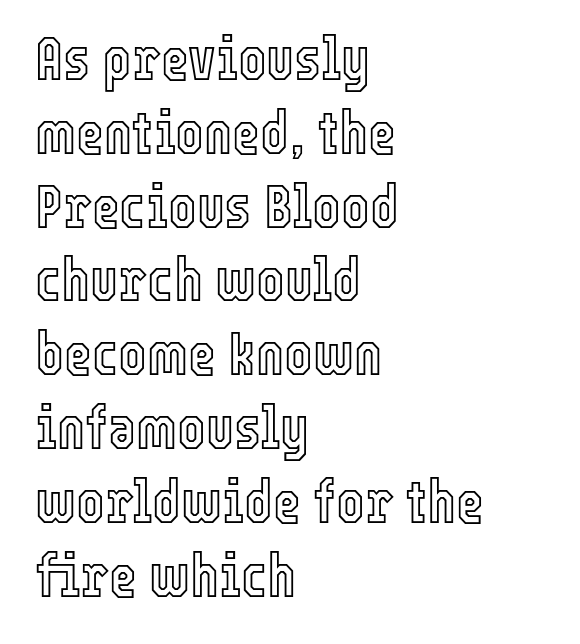
Q: Is the text italic (slanted)? A: No, it is upright.
Q: Is the text underlined? A: No.
Q: How is the paragraph aligned? A: Left-aligned.
Q: Is the spacing between letters normal or unusually wide? A: Normal.
Q: Width (condensed, normal, or wide)? A: Condensed.
Q: x-height? A: Medium.
Q: Monospaced? A: No.
